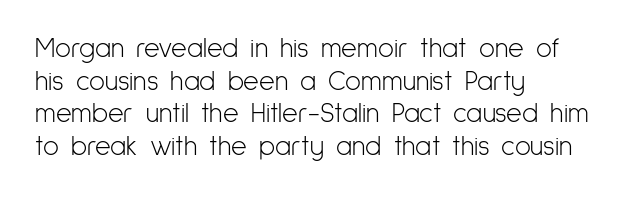
The image shows 27 px text type, upright; set left-aligned, line spacing 1.21x, normal letter spacing, not underlined.
